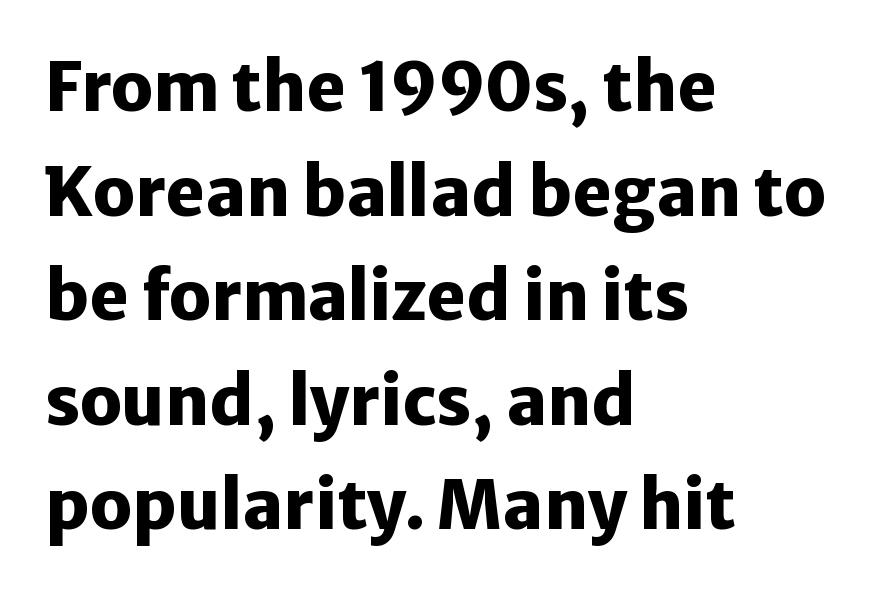
Its strokes are broad and dark, the hallmark of bold type. Looks like regular typesetting: each glyph gets only the width it needs. Is there much room between lines? A standard amount, neither cramped nor airy. This is the regular roman posture of the typeface. Characters follow at the spacing the type designer built in.
